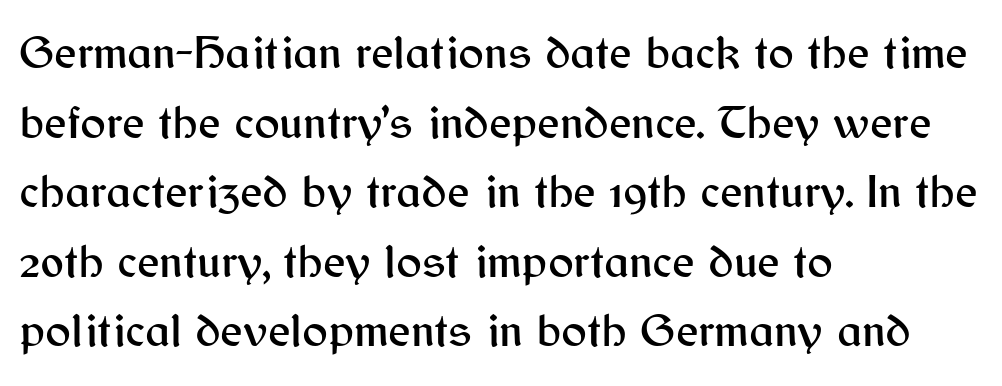
The image shows 48 px sans-serif type, upright; set left-aligned, normal line spacing (1.45x), normal letter spacing, not underlined; medium stroke contrast and a medium x-height.
